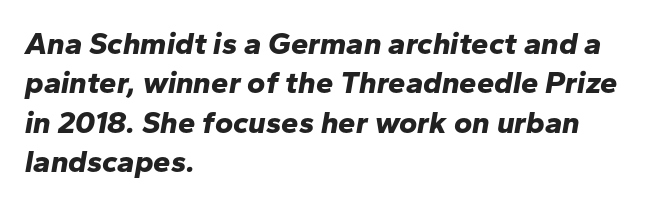
Q: Is the text bold? A: Yes.
Q: Is the text italic (slanted)? A: Yes, it leans right by about 10 degrees.
Q: Is the text underlined? A: No.
Q: How is the paragraph aligned? A: Left-aligned.
Q: Is the spacing between letters normal or unusually wide? A: Normal.
Q: Is the spacing between lines tight, normal or loose? A: Normal.
Q: Width (condensed, normal, or wide)? A: Normal.
Q: Stroke contrast? A: Low.
Q: x-height? A: Medium.
Q: Monospaced? A: No.
